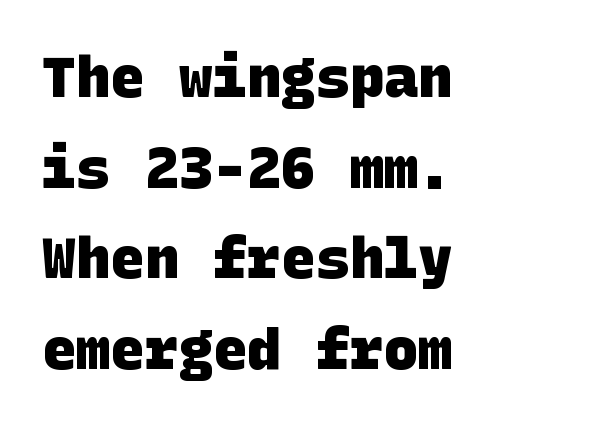
The image shows 57 px heavy sans-serif type; set left-aligned, normal line spacing (1.59x), normal letter spacing, not underlined; low stroke contrast and a large x-height.
